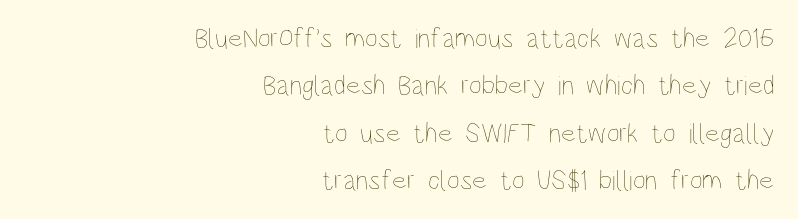
Nobody touched the tracking dial on this one. Counters stay open thanks to moderate or lighter strokes. Short and long lines alike share a common ending point at right. Leading: standard. Plain, unruled lines of type. The typography opts for an upright posture over an oblique one.
